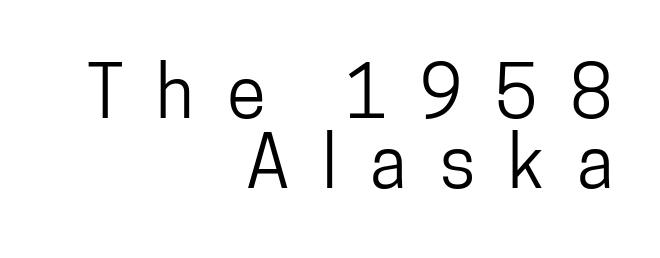
Q: Is the text italic (slanted)? A: No, it is upright.
Q: Is the typeface a serif or a sans-serif typeface? A: Sans-serif.
Q: Is the text underlined? A: No.
Q: How is the paragraph aligned? A: Right-aligned.
Q: Is the spacing between letters normal or unusually wide? A: Unusually wide.
Q: Is the spacing between lines tight, normal or loose? A: Tight.
Q: Width (condensed, normal, or wide)? A: Condensed.
Q: Stroke contrast? A: Low.
Q: x-height? A: Medium.
Q: Monospaced? A: No.
